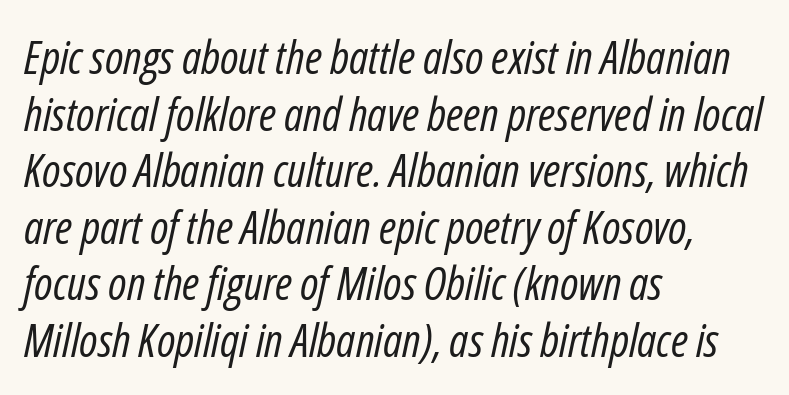
The image shows 46 px regular-weight, condensed type, italic (leaning right); set left-aligned, line spacing 1.23x, normal letter spacing, not underlined; low stroke contrast and a medium x-height.
